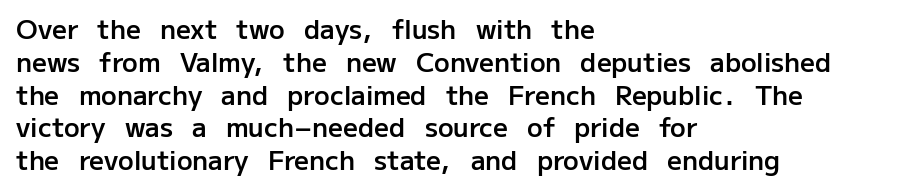
Q: Is the text bold? A: Semi-bold.
Q: Is the text italic (slanted)? A: No, it is upright.
Q: Is the text underlined? A: No.
Q: How is the paragraph aligned? A: Left-aligned.
Q: Is the spacing between letters normal or unusually wide? A: Normal.
Q: Is the spacing between lines tight, normal or loose? A: Normal.
